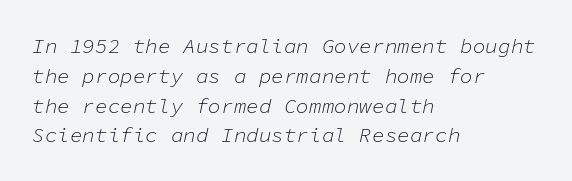
No word sits above an underline. One glance says typical: line gaps are just what's usual. The font is comparable to plain body text, perhaps lighter. Does the copy run flush right? No — it runs flush left. What stands out about the letter spacing? Nothing — it is the standard amount.
